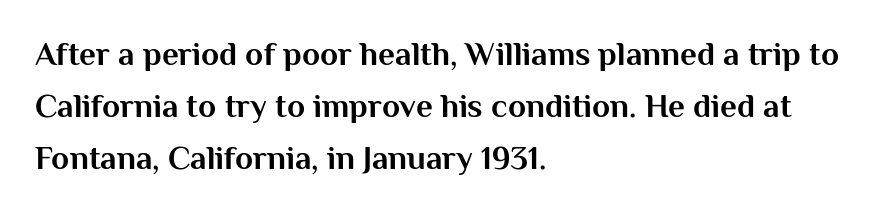
Q: Is the text bold? A: Yes.
Q: Is the text italic (slanted)? A: No, it is upright.
Q: Is the typeface a serif or a sans-serif typeface? A: Sans-serif.
Q: Is the text underlined? A: No.
Q: How is the paragraph aligned? A: Left-aligned.
Q: Is the spacing between letters normal or unusually wide? A: Normal.
Q: Is the spacing between lines tight, normal or loose? A: Normal.
Q: Width (condensed, normal, or wide)? A: Normal.
Q: Stroke contrast? A: Medium.
Q: x-height? A: Medium.
Q: Monospaced? A: No.
